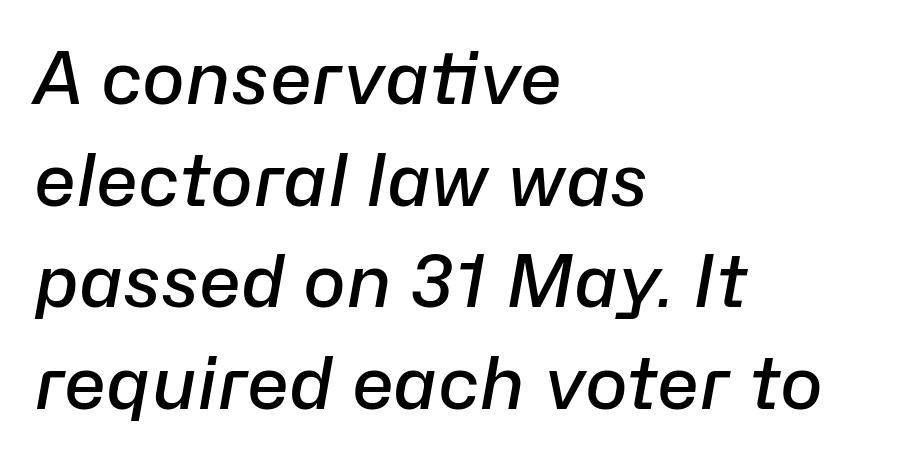
Q: Is the text bold? A: Semi-bold.
Q: Is the text italic (slanted)? A: Yes, it leans right by about 10 degrees.
Q: Is the text underlined? A: No.
Q: How is the paragraph aligned? A: Left-aligned.
Q: Is the spacing between letters normal or unusually wide? A: Normal.
Q: Is the spacing between lines tight, normal or loose? A: Normal.
Q: Width (condensed, normal, or wide)? A: Normal.
Q: Stroke contrast? A: Low.
Q: x-height? A: Medium.
Q: Monospaced? A: No.
